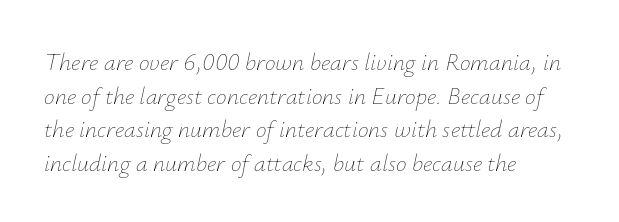
Q: Is the text bold? A: No.
Q: Is the text italic (slanted)? A: Yes, it leans right by about 12 degrees.
Q: Is the text underlined? A: No.
Q: How is the paragraph aligned? A: Left-aligned.
Q: Is the spacing between letters normal or unusually wide? A: Normal.
Q: Is the spacing between lines tight, normal or loose? A: Normal.
